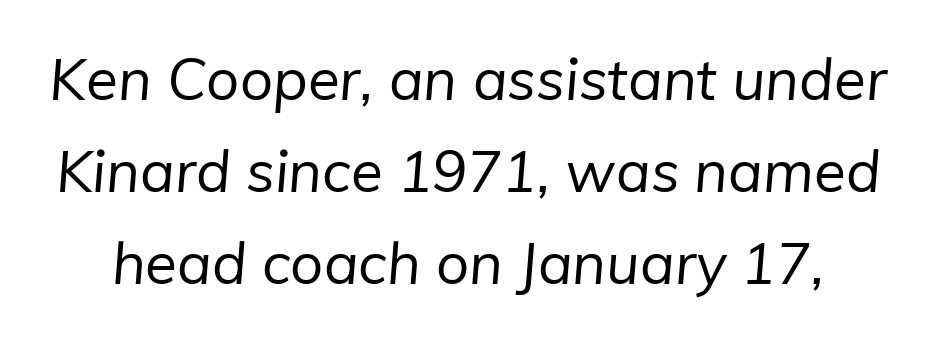
I'd call this a sans setting — the letters go barefoot. Unbolded letterforms with no extra heft. Glyph-to-glyph distance matches everyday printed text. Looks like regular typesetting: each glyph gets only the width it needs. Decoration check: the copy has no underline.
